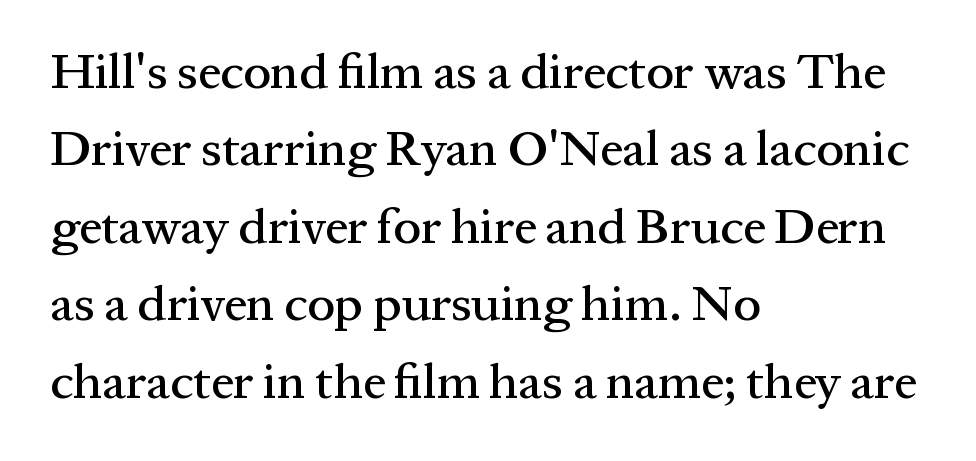
Q: Is the text italic (slanted)? A: No, it is upright.
Q: Is the typeface a serif or a sans-serif typeface? A: Serif.
Q: Is the text underlined? A: No.
Q: How is the paragraph aligned? A: Left-aligned.
Q: Is the spacing between letters normal or unusually wide? A: Normal.
Q: Is the spacing between lines tight, normal or loose? A: Normal.
Q: Width (condensed, normal, or wide)? A: Normal.
Q: Stroke contrast? A: Medium.
Q: x-height? A: Medium.
Q: Monospaced? A: No.
